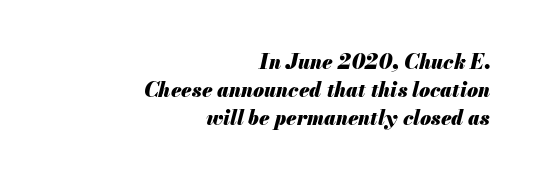
The designer left line spacing at the default. Descender tails drop into unmarked territory. Compared with an ordinary text face, these strokes are far heavier — a full bold. The lettering tilts uniformly, giving the passage an italic look. No extra tracking has been applied to these lines.
